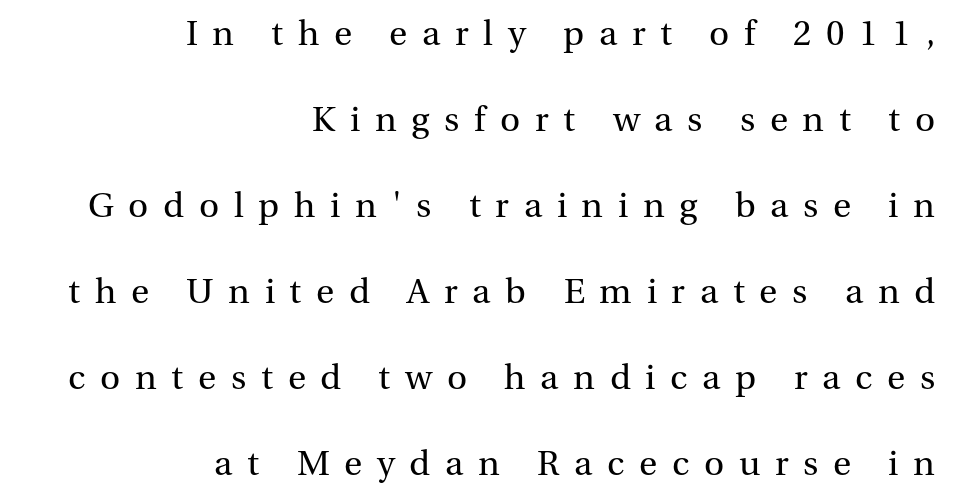
Reading down the column, the eye jumps a long way to each next line. This sample uses expanded letter spacing, leaving extra air between glyphs. Every character sits straight up, as roman type does. Does the copy run flush right? Yes — the right margin is perfectly even. Each letter keeps its own natural width here, so spacing adapts to shape. Is this a sans? No — the strokes have serifs.
